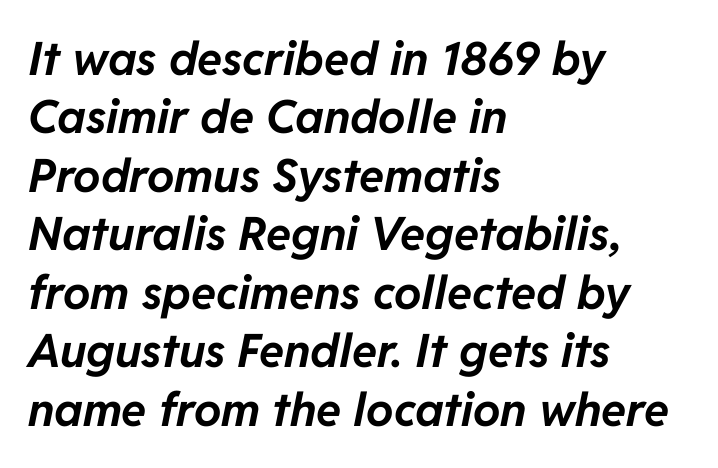
Honestly, the row spacing looks completely unremarkable. Visually the block forms a straight wall on the left and a jagged coastline on the right. Letters rest on an invisible, unmarked baseline. The type is set solid horizontally, with unmodified tracking. Looks like regular typesetting: each glyph gets only the width it needs. Style check: oblique.
